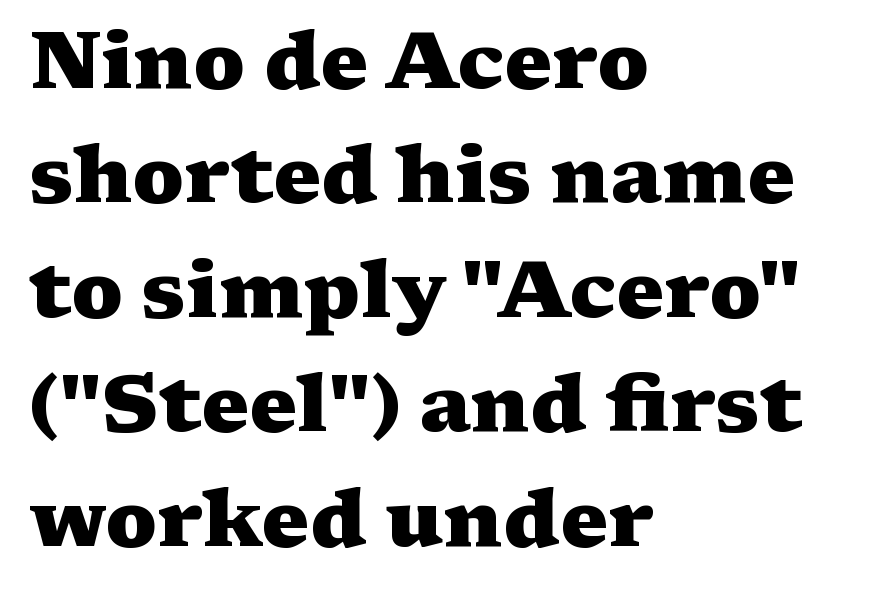
One-word summary of the alignment: left. Compared with typical body copy, the letter spacing here is the same. The words here are not underlined. The lettering holds an erect, upright posture throughout. The rendering uses a bold face; every stroke is thick and dark.
